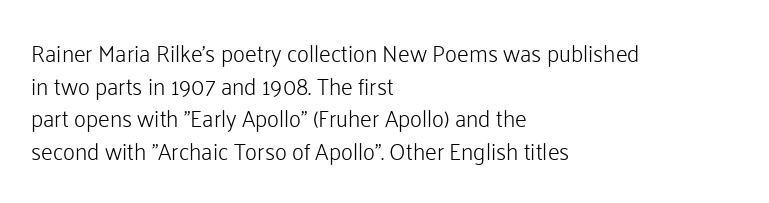
Q: Is the text bold? A: No.
Q: Is the text italic (slanted)? A: No, it is upright.
Q: Is the text underlined? A: No.
Q: How is the paragraph aligned? A: Left-aligned.
Q: Is the spacing between letters normal or unusually wide? A: Normal.
Q: Is the spacing between lines tight, normal or loose? A: Normal.
